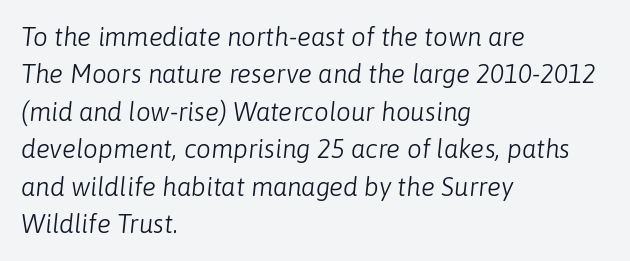
A clean baseline with only descenders dipping below it. Is the stroke heavy? The answer is a plain regular-or-lighter. The letterforms sit shoulder to shoulder at normal distance. The compositor pushed each line to the left boundary.
